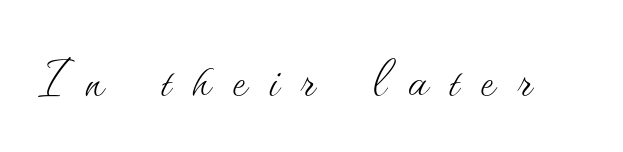
Q: Is the text bold? A: No.
Q: Is the text italic (slanted)? A: Yes.
Q: Is the text underlined? A: No.
Q: Is the spacing between letters normal or unusually wide? A: Unusually wide.
Q: Width (condensed, normal, or wide)? A: Normal.
Q: Stroke contrast? A: Medium.
Q: x-height? A: Small.
Q: Monospaced? A: No.
